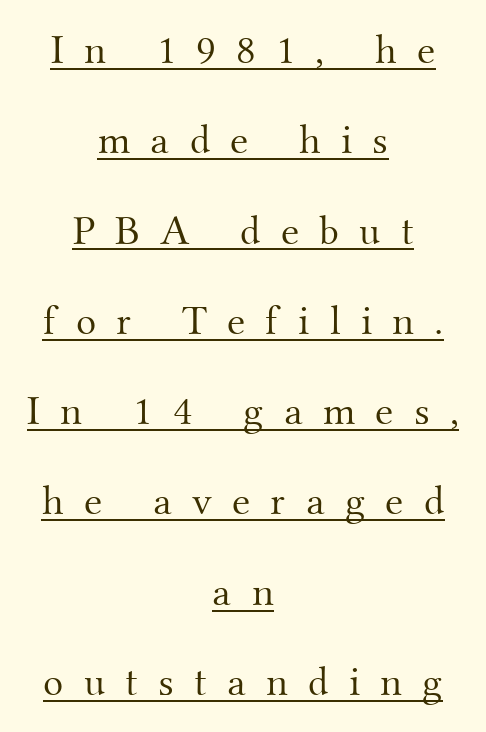
Q: Is the text bold? A: No.
Q: Is the text italic (slanted)? A: No, it is upright.
Q: Is the typeface a serif or a sans-serif typeface? A: Serif.
Q: Is the text underlined? A: Yes.
Q: How is the paragraph aligned? A: Centered.
Q: Is the spacing between letters normal or unusually wide? A: Unusually wide.
Q: Is the spacing between lines tight, normal or loose? A: Loose.
Q: Width (condensed, normal, or wide)? A: Normal.
Q: Stroke contrast? A: Medium.
Q: x-height? A: Small.
Q: Monospaced? A: No.
